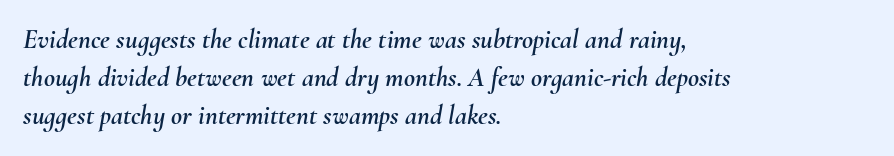
Q: Is the text italic (slanted)? A: Yes, it leans right by about 10 degrees.
Q: Is the text underlined? A: No.
Q: How is the paragraph aligned? A: Left-aligned.
Q: Is the spacing between letters normal or unusually wide? A: Normal.
Q: Is the spacing between lines tight, normal or loose? A: Normal.
